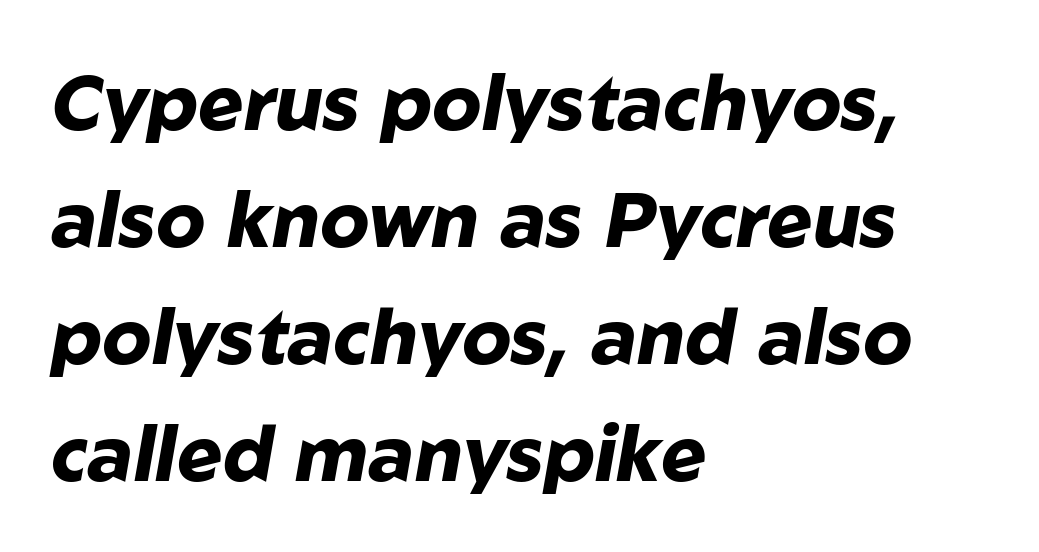
These lines keep a tight, regular rhythm from letter to letter. The passage shown leans; its letterforms are oblique. The lines are quadded left. The face used here is proportionally spaced, like ordinary book or web type. The glyphs have the mass of a bold cut. Horizontal bands of white between lines are of average thickness.
